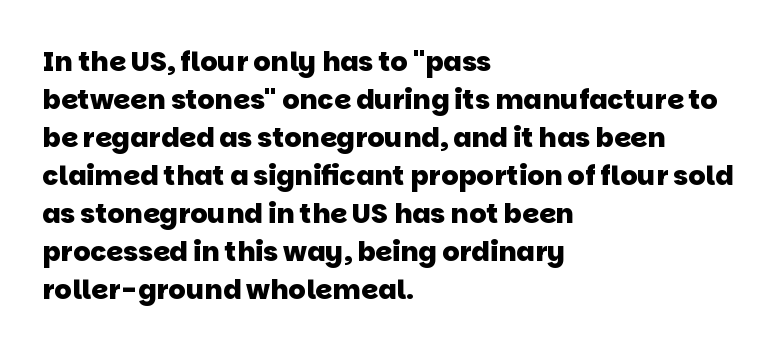
The image shows 27 px bold type; set left-aligned, normal line spacing (1.41x), normal letter spacing, not underlined.
